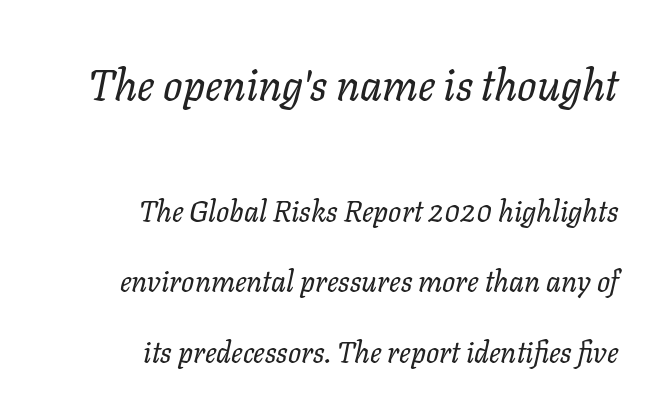
The image shows 43 px regular-weight type, italic (leaning right); set right-aligned, loose line spacing (2.43x), normal letter spacing, not underlined; the first (top) block is 1.48x larger; low stroke contrast and a medium x-height.
